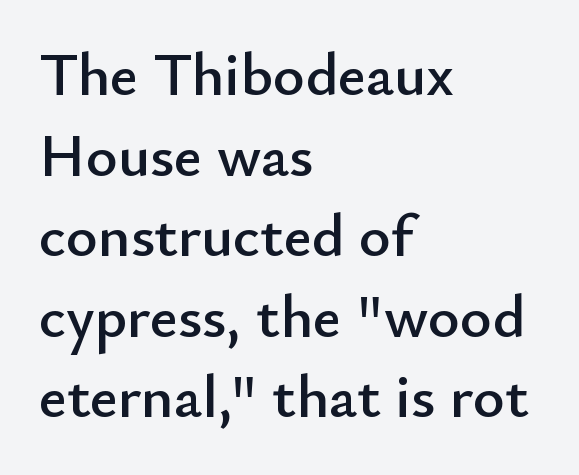
Q: Is the text italic (slanted)? A: No, it is upright.
Q: Is the typeface a serif or a sans-serif typeface? A: Sans-serif.
Q: Is the text underlined? A: No.
Q: How is the paragraph aligned? A: Left-aligned.
Q: Is the spacing between letters normal or unusually wide? A: Normal.
Q: Is the spacing between lines tight, normal or loose? A: Normal.
Q: Width (condensed, normal, or wide)? A: Normal.
Q: Stroke contrast? A: Low.
Q: x-height? A: Small.
Q: Monospaced? A: No.
